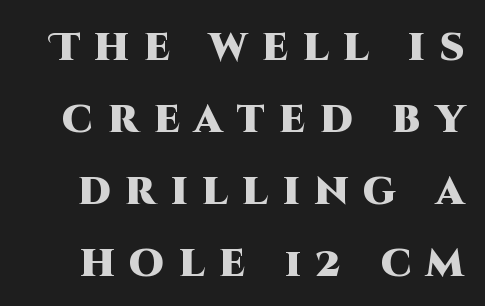
Q: Is the text bold? A: Yes.
Q: Is the text italic (slanted)? A: No, it is upright.
Q: Is the typeface a serif or a sans-serif typeface? A: Sans-serif.
Q: Is the text underlined? A: No.
Q: Is the spacing between letters normal or unusually wide? A: Unusually wide.
Q: Width (condensed, normal, or wide)? A: Normal.
Q: Stroke contrast? A: High.
Q: x-height? A: Large.
Q: Monospaced? A: No.
